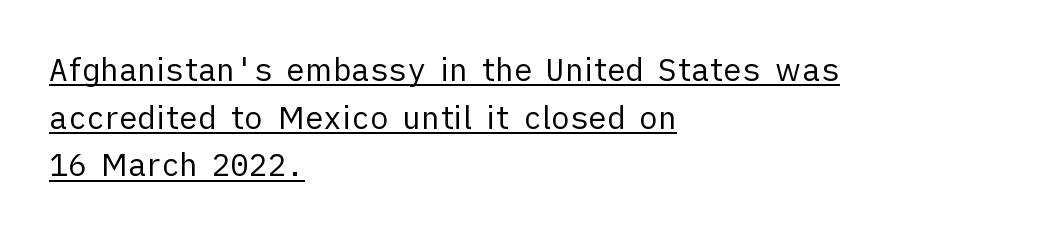
The image shows 31 px regular-weight sans-serif type, upright; set left-aligned, normal line spacing (1.54x), normal letter spacing, underlined; low stroke contrast and a medium x-height.
